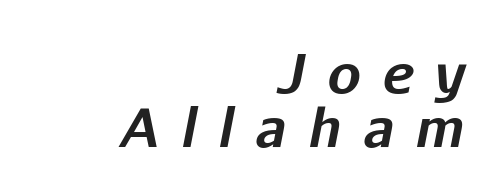
In terms of posture, this sample is oblique. Underlining? Definitely not there. The letterforms stand isolated, each surrounded by extra space. You could barely slide anything between these rows. Its strokes are broad and dark, the hallmark of bold type.
